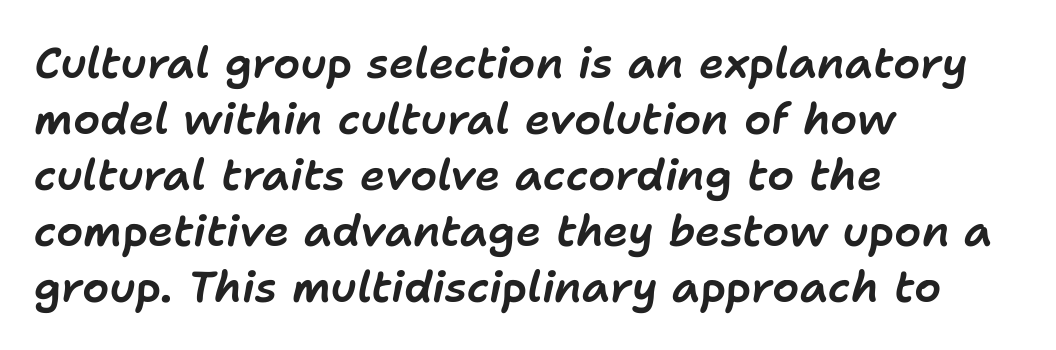
The image shows 43 px text type, italic (leaning right); set left-aligned, normal line spacing (1.3x), normal letter spacing, not underlined; low stroke contrast and a medium x-height.
